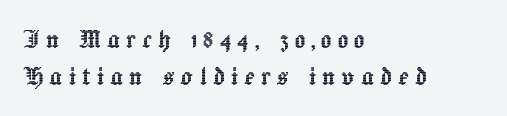
{"italic": "no", "width": "normal", "x_height": "medium", "monospaced": "no", "underline": "no", "align": "left", "line_spacing_ratio": 1.2, "letter_spacing": "wide", "letter_spacing_em": 0.2, "glyph_px": 31}
